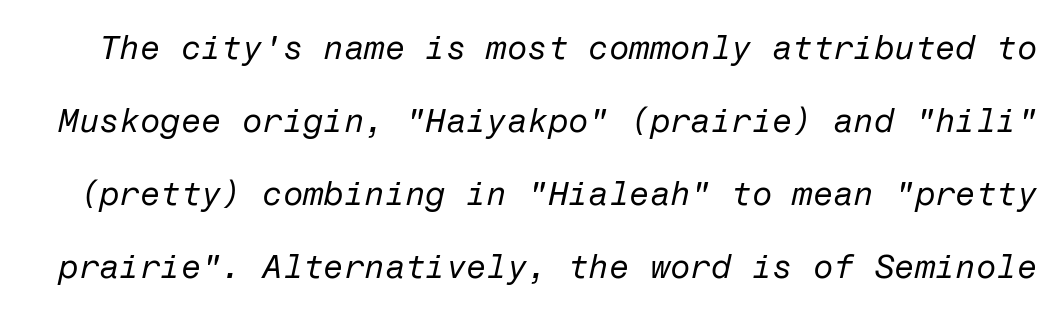
The image shows 33 px regular-weight type, italic (leaning right); set loose line spacing (2.21x), normal letter spacing, not underlined; low stroke contrast and a medium x-height.
